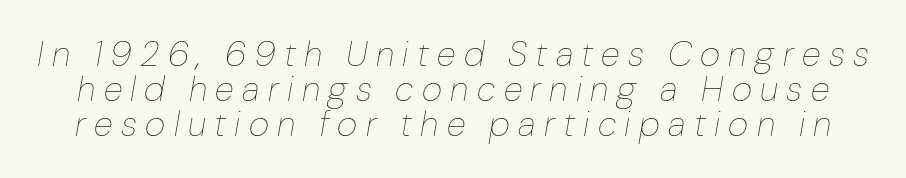
{"italic": "yes", "lean": "right", "slant_degrees": 10, "bold": "no", "weight": "thin", "width": "normal", "stroke_contrast": "low", "x_height": "medium", "monospaced": "no", "underline": "no", "line_spacing": "tight", "line_spacing_ratio": 1.0, "letter_spacing": "wide", "letter_spacing_em": 0.24, "glyph_px": 35}
